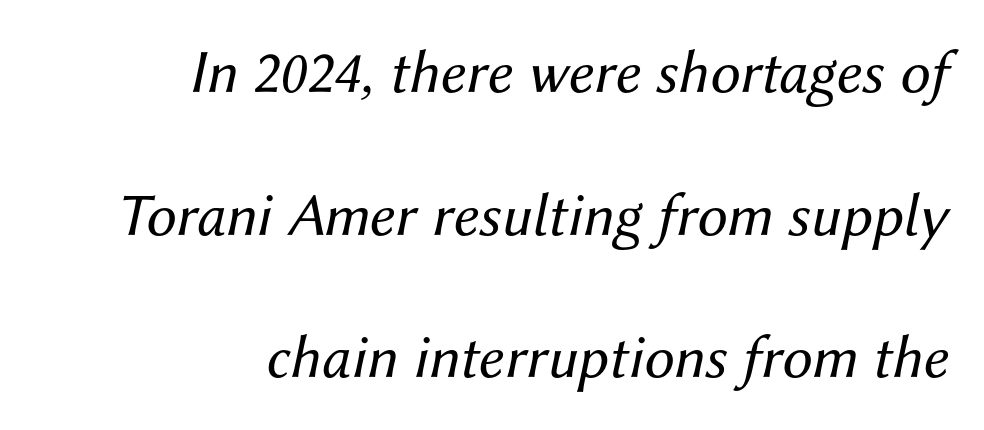
Is there much room between lines? Yes — plenty of vertical air separates them. The face used here is proportionally spaced, like ordinary book or web type. Slant detected: the letters are inclined. The face used here is rendered with its standard letterfit. Unmarked baselines from the first word to the last. Heft: none added — not bold.
